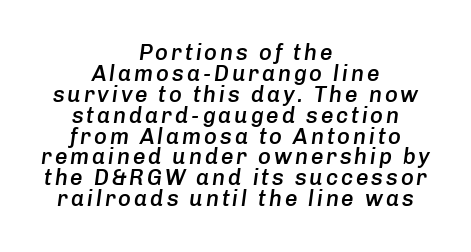
Q: Is the text bold? A: Semi-bold.
Q: Is the text italic (slanted)? A: Yes, it leans right by about 8 degrees.
Q: Is the text underlined? A: No.
Q: How is the paragraph aligned? A: Centered.
Q: Is the spacing between lines tight, normal or loose? A: Tight.
